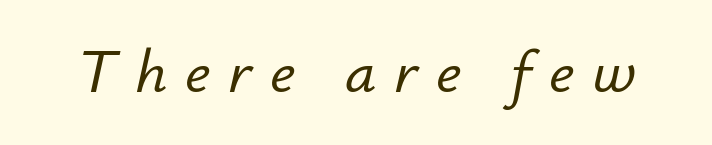
Q: Is the text italic (slanted)? A: Yes, it leans right by about 12 degrees.
Q: Is the text underlined? A: No.
Q: Is the spacing between letters normal or unusually wide? A: Unusually wide.
Q: Width (condensed, normal, or wide)? A: Normal.
Q: Stroke contrast? A: Low.
Q: x-height? A: Small.
Q: Monospaced? A: No.
